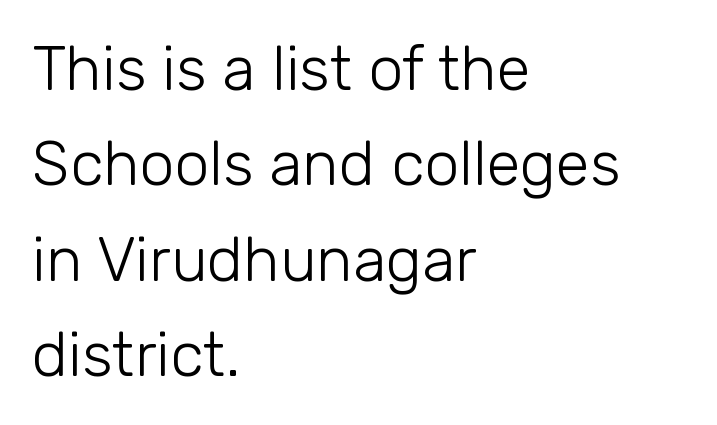
The image shows 62 px light sans-serif type, upright; set left-aligned, normal line spacing (1.54x), normal letter spacing, not underlined; low stroke contrast and a medium x-height.
